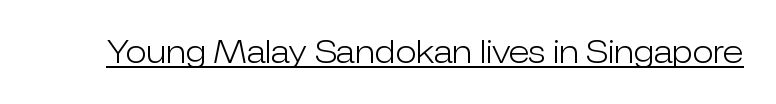
{"serif": "no", "italic": "no", "bold": "no", "weight": "light", "width": "normal", "stroke_contrast": "low", "x_height": "medium", "monospaced": "no", "underline": "yes", "letter_spacing": "normal", "letter_spacing_em": 0.0, "glyph_px": 31}
